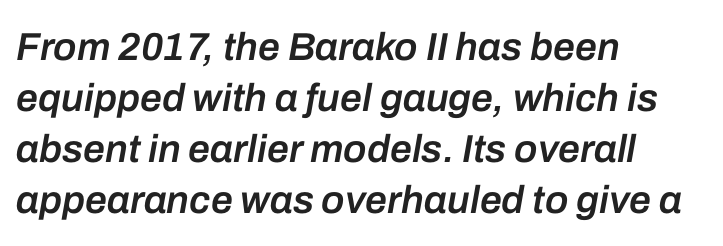
{"italic": "yes", "lean": "right", "slant_degrees": 10, "bold": "semi", "weight": "semibold", "width": "normal", "stroke_contrast": "low", "x_height": "medium", "monospaced": "no", "underline": "no", "align": "left", "line_spacing": "normal", "line_spacing_ratio": 1.31, "letter_spacing": "normal", "letter_spacing_em": 0.0, "glyph_px": 39}
